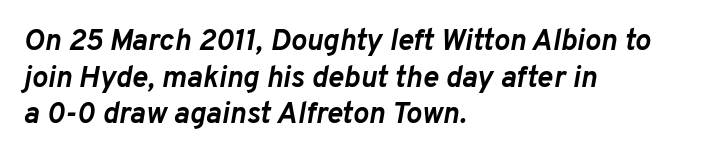
{"italic": "yes", "lean": "right", "slant_degrees": 10, "bold": "yes", "weight": "semibold", "width": "normal", "stroke_contrast": "low", "x_height": "medium", "monospaced": "no", "underline": "no", "align": "left", "line_spacing_ratio": 1.22, "letter_spacing": "normal", "letter_spacing_em": 0.0, "glyph_px": 30}
